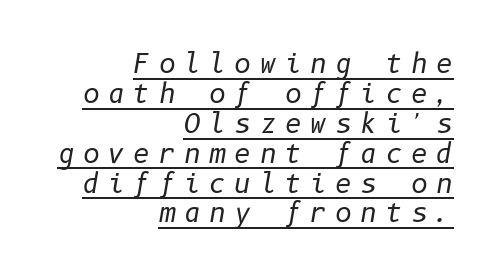
{"italic": "yes", "lean": "right", "slant_degrees": 10, "bold": "no", "underline": "yes", "align": "right", "line_spacing": "tight", "line_spacing_ratio": 1.15, "letter_spacing": "wide", "letter_spacing_em": 0.32, "glyph_px": 26}
